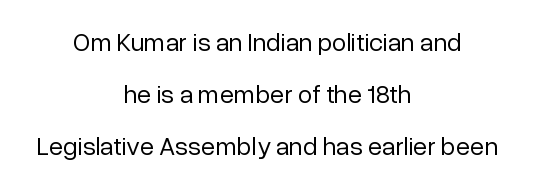
The tracking reads as untouched default to a designer's eye. Layout note: lines centered. One glance says open: line gaps are wider than usual. No letter is thick-stroked: the sample isn't bold. Italic? Not at all — the glyphs are vertical.
